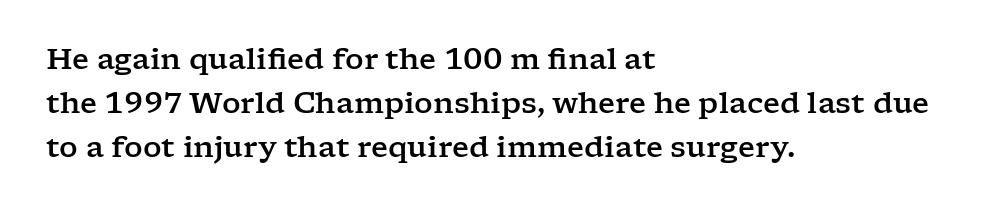
Q: Is the text italic (slanted)? A: No, it is upright.
Q: Is the typeface a serif or a sans-serif typeface? A: Serif.
Q: Is the text underlined? A: No.
Q: How is the paragraph aligned? A: Left-aligned.
Q: Is the spacing between letters normal or unusually wide? A: Normal.
Q: Is the spacing between lines tight, normal or loose? A: Normal.
Q: Width (condensed, normal, or wide)? A: Wide.
Q: Stroke contrast? A: Low.
Q: x-height? A: Medium.
Q: Monospaced? A: No.
